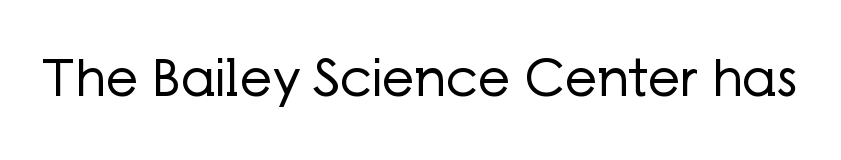
{"serif": "no", "italic": "no", "bold": "no", "weight": "regular", "width": "normal", "stroke_contrast": "low", "x_height": "medium", "monospaced": "no", "underline": "no", "letter_spacing": "normal", "letter_spacing_em": 0.0, "glyph_px": 51}
